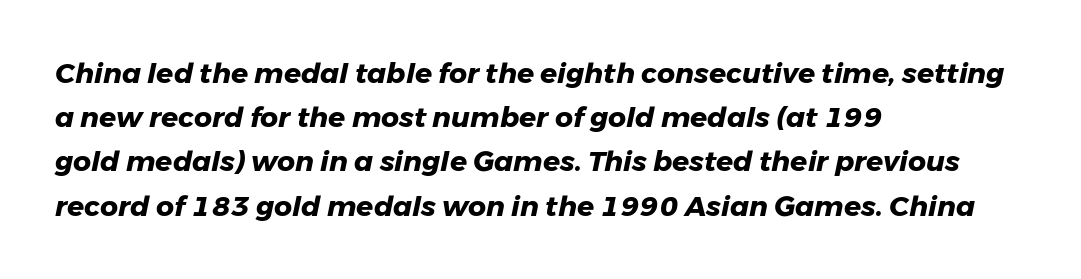
The image shows 28 px heavy type, italic (leaning right); set left-aligned, normal line spacing (1.58x), normal letter spacing, not underlined; low stroke contrast and a medium x-height.
